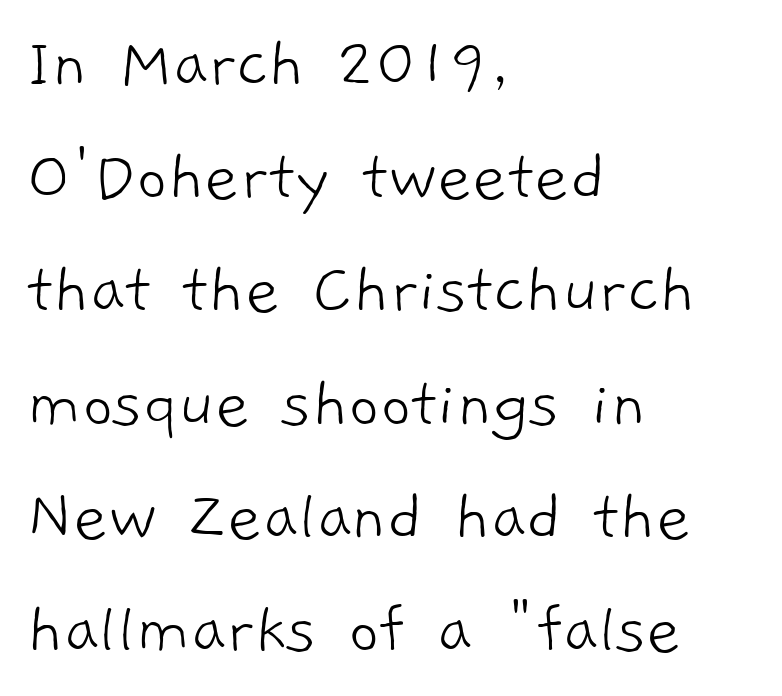
{"serif": "no", "bold": "no", "weight": "light", "width": "normal", "stroke_contrast": "low", "x_height": "medium", "monospaced": "no", "underline": "no", "align": "left", "line_spacing": "normal", "line_spacing_ratio": 1.51, "letter_spacing": "normal", "letter_spacing_em": 0.0, "glyph_px": 75}
